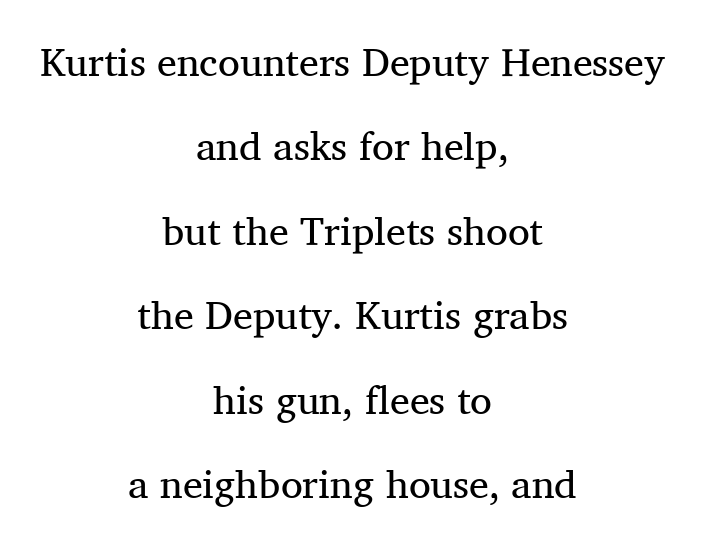
{"serif": "yes", "italic": "no", "bold": "no", "weight": "regular", "width": "normal", "stroke_contrast": "medium", "x_height": "medium", "monospaced": "no", "underline": "no", "align": "center", "line_spacing": "loose", "line_spacing_ratio": 2.11, "letter_spacing": "normal", "letter_spacing_em": 0.0, "glyph_px": 40}
